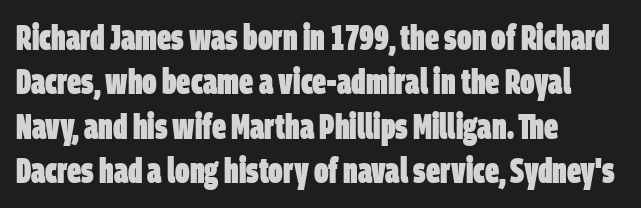
Q: Is the text bold? A: Yes.
Q: Is the typeface a serif or a sans-serif typeface? A: Sans-serif.
Q: Is the text underlined? A: No.
Q: How is the paragraph aligned? A: Left-aligned.
Q: Is the spacing between letters normal or unusually wide? A: Normal.
Q: Is the spacing between lines tight, normal or loose? A: Normal.
Q: Width (condensed, normal, or wide)? A: Condensed.
Q: Stroke contrast? A: Low.
Q: x-height? A: Large.
Q: Monospaced? A: No.
